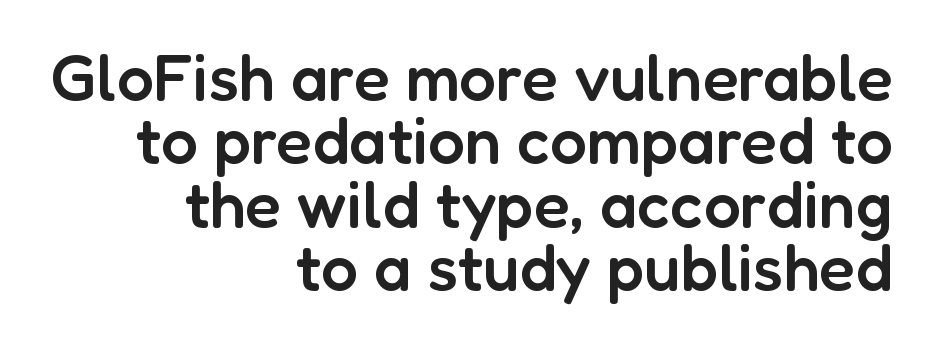
Check where the strokes stop: nothing finishes them off — pure sans. Bold? Not quite — semibold, heavier than regular but stopping short. Alignment: flush right. Compared with typical body copy, the letter spacing here is the same. The glyphs are unaccompanied by any horizontal stroke below them. A typesetter would call this proportional, since set widths differ per character.
